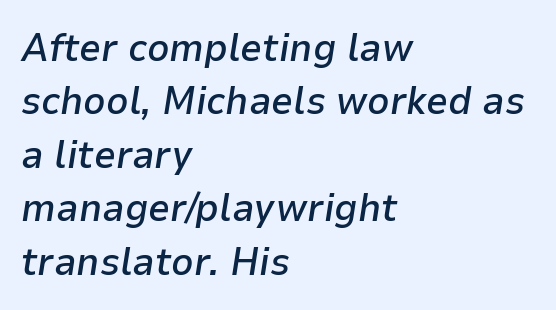
Q: Is the text bold? A: Semi-bold.
Q: Is the text italic (slanted)? A: Yes, it leans right by about 9 degrees.
Q: Is the text underlined? A: No.
Q: How is the paragraph aligned? A: Left-aligned.
Q: Is the spacing between letters normal or unusually wide? A: Normal.
Q: Is the spacing between lines tight, normal or loose? A: Normal.
Q: Width (condensed, normal, or wide)? A: Normal.
Q: Stroke contrast? A: Low.
Q: x-height? A: Medium.
Q: Monospaced? A: No.
